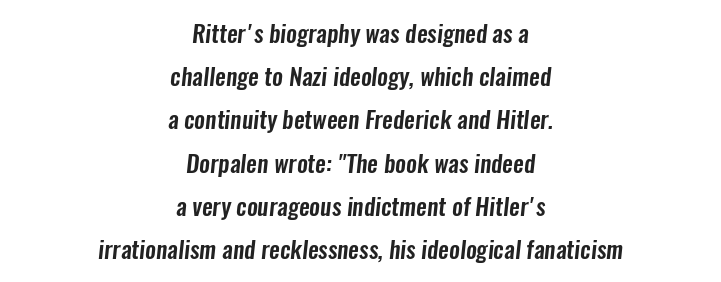
{"underline": "no", "align": "center", "line_spacing_ratio": 1.8, "letter_spacing": "normal", "letter_spacing_em": 0.0, "glyph_px": 24}
